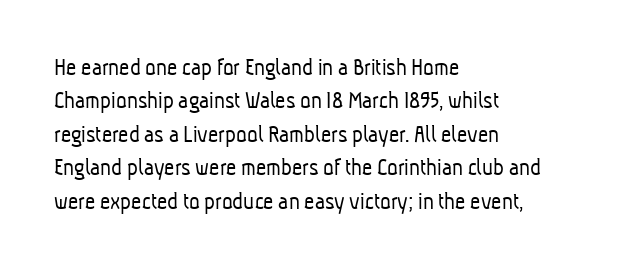
Heaviness? Minimal to ordinary, like unemphasized prose. The rendering keeps characters at their native spacing. Lines of text with bare space underneath. A student would call this left alignment; a typographer would say flush left, rag right. Evenly set lines give the paragraph a standard silhouette.
